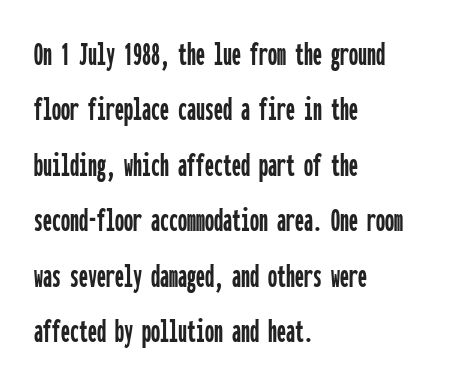
{"serif": "no", "italic": "no", "width": "condensed", "stroke_contrast": "low", "x_height": "medium", "monospaced": "yes", "underline": "no", "align": "left", "line_spacing": "normal", "line_spacing_ratio": 1.54, "letter_spacing": "normal", "letter_spacing_em": 0.0, "glyph_px": 36}
